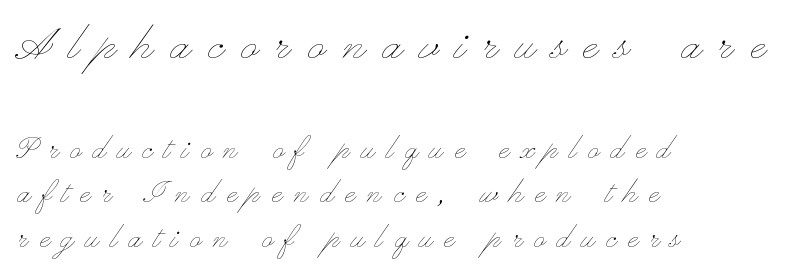
A student would call this left alignment; a typographer would say flush left, rag right. Check the space under the baseline: it is left empty. Looks like regular typesetting: each glyph gets only the width it needs. Which of the two is more prominent by size? The first, at the top.
